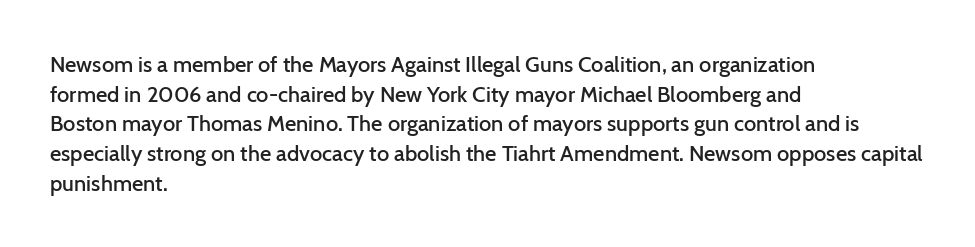
{"italic": "no", "bold": "semi", "underline": "no", "align": "left", "line_spacing": "normal", "line_spacing_ratio": 1.35, "letter_spacing": "normal", "letter_spacing_em": 0.0, "glyph_px": 22}
